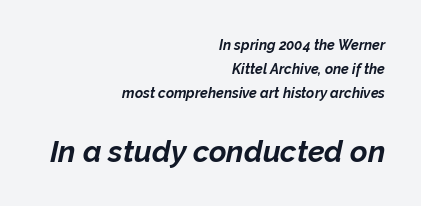
You could call the tracking neutral — neither tight nor loose. Plain, unruled lines of type. This layout puts the modest block above and the oversized block below. Each letter keeps its own natural width here, so spacing adapts to shape.
